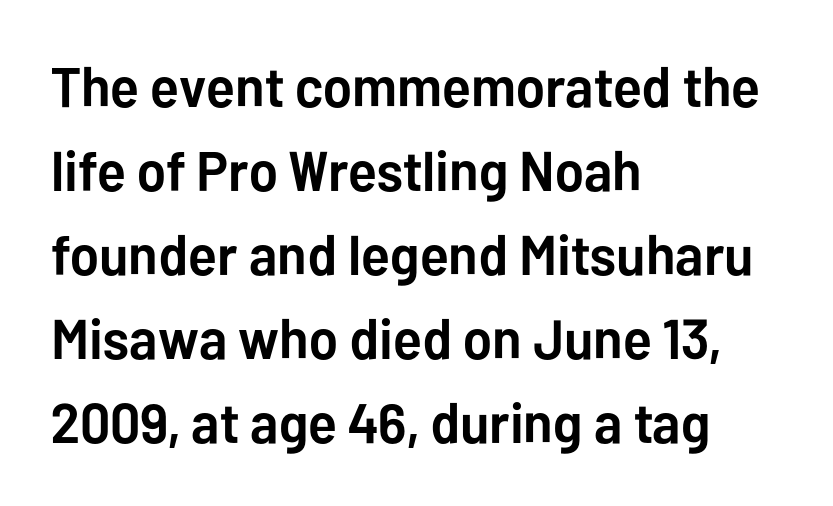
The image shows 56 px semibold sans-serif type, upright; set left-aligned, normal line spacing (1.5x), normal letter spacing, not underlined; low stroke contrast and a medium x-height.
